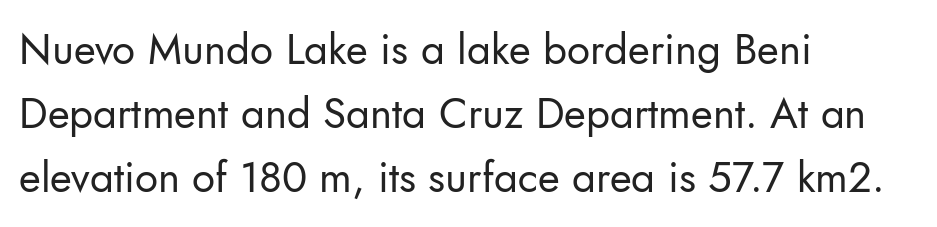
The image shows 42 px regular-weight sans-serif type, upright; set left-aligned, normal line spacing (1.52x), normal letter spacing, not underlined; low stroke contrast and a small x-height.
